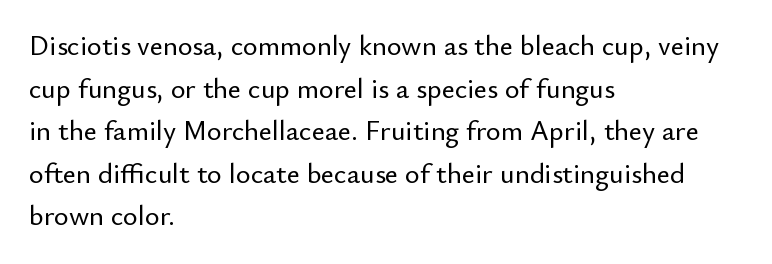
Q: Is the text italic (slanted)? A: No, it is upright.
Q: Is the typeface a serif or a sans-serif typeface? A: Sans-serif.
Q: Is the text underlined? A: No.
Q: How is the paragraph aligned? A: Left-aligned.
Q: Is the spacing between letters normal or unusually wide? A: Normal.
Q: Is the spacing between lines tight, normal or loose? A: Normal.
Q: Width (condensed, normal, or wide)? A: Normal.
Q: Stroke contrast? A: Low.
Q: x-height? A: Small.
Q: Monospaced? A: No.
